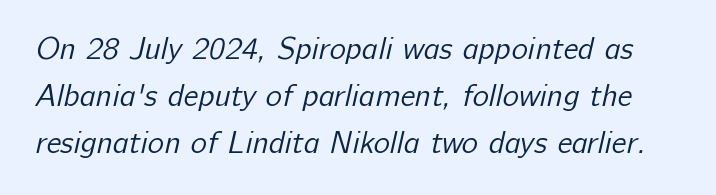
The image shows 31 px regular-weight sans-serif type; set normal line spacing (1.52x), normal letter spacing, not underlined; low stroke contrast and a medium x-height.
